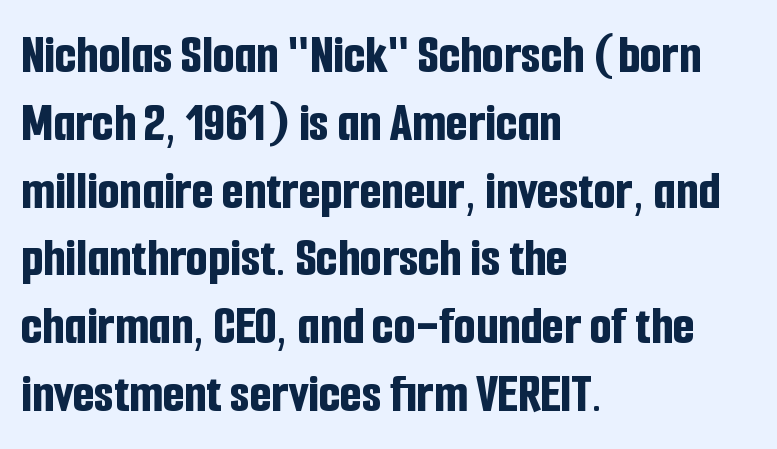
Q: Is the text bold? A: Yes.
Q: Is the text italic (slanted)? A: No, it is upright.
Q: Is the typeface a serif or a sans-serif typeface? A: Sans-serif.
Q: Is the text underlined? A: No.
Q: How is the paragraph aligned? A: Left-aligned.
Q: Is the spacing between letters normal or unusually wide? A: Normal.
Q: Width (condensed, normal, or wide)? A: Condensed.
Q: Stroke contrast? A: Low.
Q: x-height? A: Medium.
Q: Monospaced? A: No.
